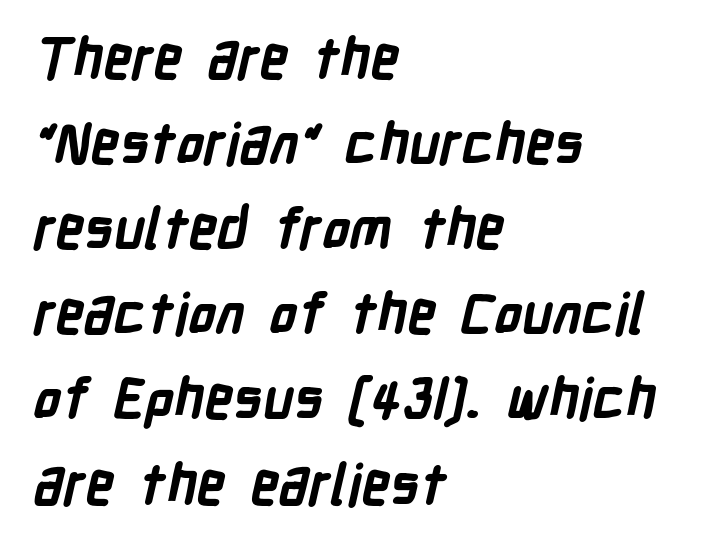
Q: Is the text bold? A: Yes.
Q: Is the typeface a serif or a sans-serif typeface? A: Sans-serif.
Q: Is the text underlined? A: No.
Q: How is the paragraph aligned? A: Left-aligned.
Q: Is the spacing between letters normal or unusually wide? A: Normal.
Q: Is the spacing between lines tight, normal or loose? A: Normal.
Q: Width (condensed, normal, or wide)? A: Condensed.
Q: Stroke contrast? A: Low.
Q: x-height? A: Medium.
Q: Monospaced? A: No.
